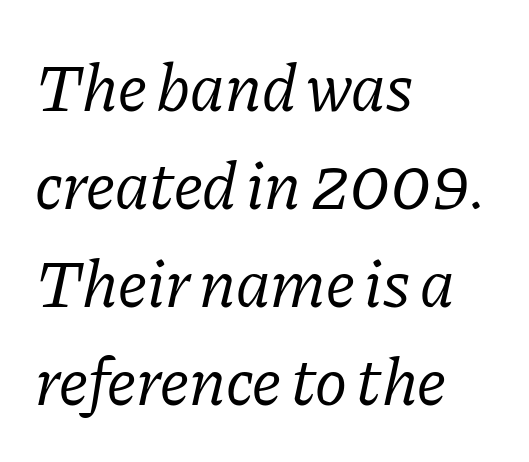
Q: Is the text bold? A: No.
Q: Is the text italic (slanted)? A: Yes, it leans right by about 11 degrees.
Q: Is the typeface a serif or a sans-serif typeface? A: Serif.
Q: Is the text underlined? A: No.
Q: How is the paragraph aligned? A: Left-aligned.
Q: Is the spacing between letters normal or unusually wide? A: Normal.
Q: Is the spacing between lines tight, normal or loose? A: Normal.
Q: Width (condensed, normal, or wide)? A: Normal.
Q: Stroke contrast? A: Low.
Q: x-height? A: Medium.
Q: Monospaced? A: No.
